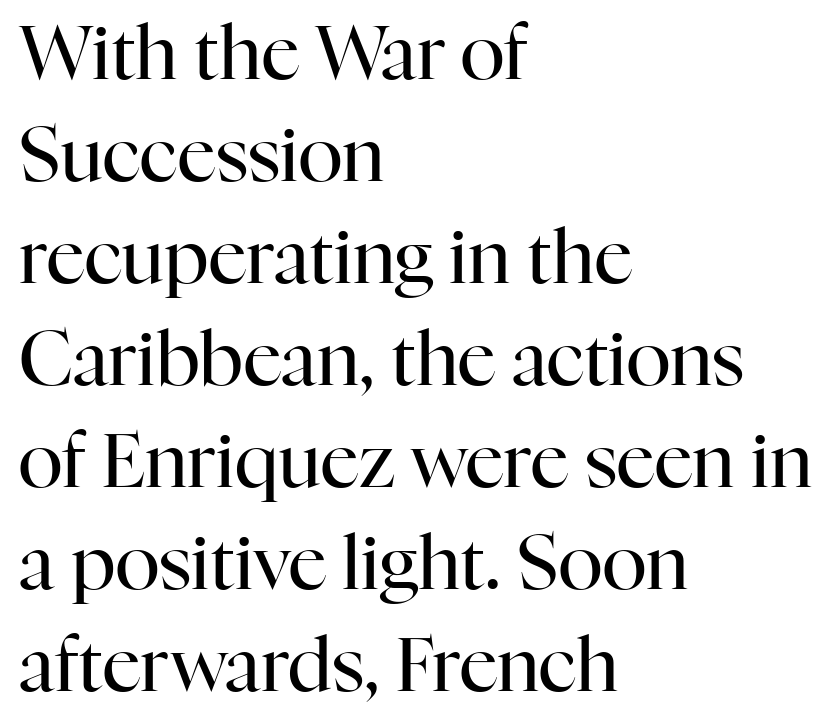
In terms of letterspacing, this is plain default setting. Italic: no, the glyphs are upright roman. Letterform terminals end in serifs throughout the passage. Horizontal bands of white between lines are of average thickness.
